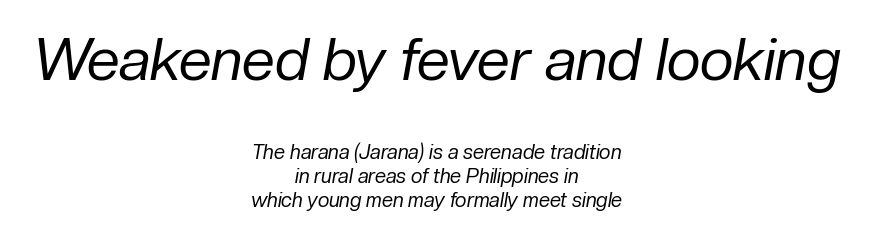
Horizontal alignment here is central, giving a formal, balanced look. The gap between lines stays unmarked. Nothing heavy about these letters — not bold at all. Glyph-to-glyph distance matches everyday printed text. Note the varied advance widths — an 'i' is clearly narrower than an 'm'.
